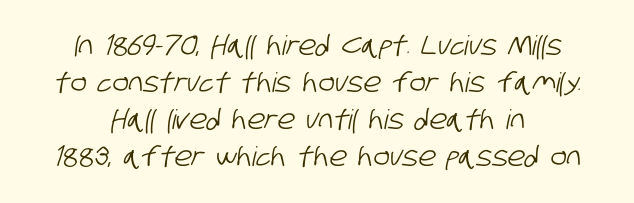
Words float on clear page, feet unadorned. The text block is weighted toward neither margin, spreading evenly from the middle. You could call the tracking neutral — neither tight nor loose. Notice how descenders clear the ascenders below comfortably — that's standard leading.
